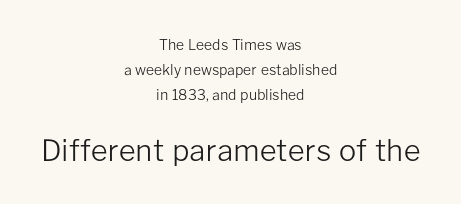
The lines in this sample share a center point and differ in where they start and stop. Compared with typical body copy, the letter spacing here is the same. Rendered with straight, roman letterforms. Anything drawn beneath the words? Only blank space.
